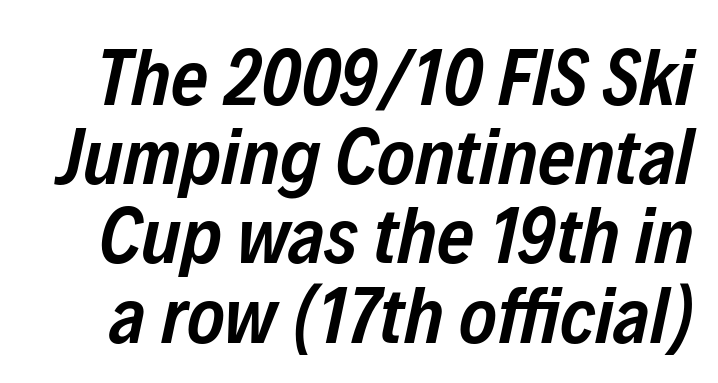
{"italic": "yes", "lean": "right", "slant_degrees": 12, "bold": "semi", "weight": "semibold", "width": "condensed", "stroke_contrast": "low", "x_height": "medium", "monospaced": "no", "underline": "no", "line_spacing": "tight", "line_spacing_ratio": 0.99, "letter_spacing": "normal", "letter_spacing_em": 0.0, "glyph_px": 80}
